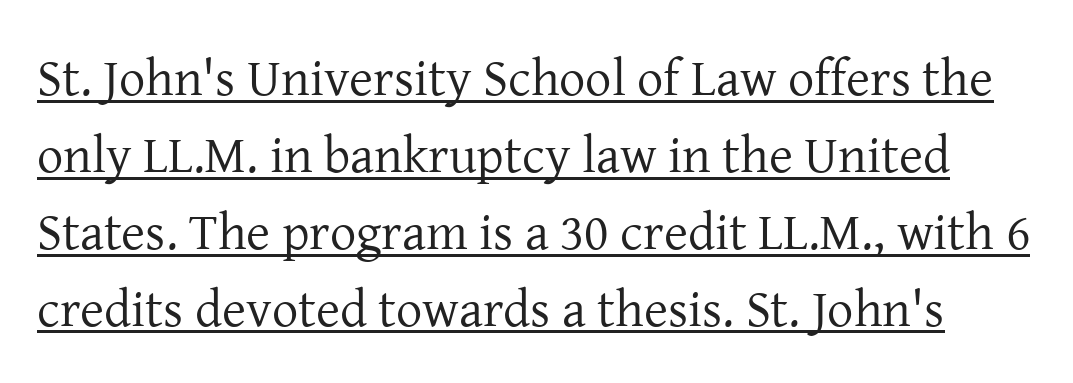
{"serif": "yes", "italic": "no", "bold": "no", "weight": "regular", "width": "normal", "stroke_contrast": "low", "x_height": "medium", "monospaced": "no", "underline": "yes", "line_spacing": "normal", "line_spacing_ratio": 1.48, "letter_spacing": "normal", "letter_spacing_em": 0.0, "glyph_px": 52}
